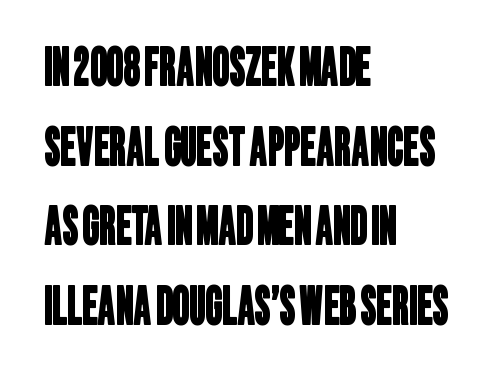
The image shows 52 px condensed sans-serif type; set left-aligned, normal line spacing (1.53x), normal letter spacing, not underlined; low stroke contrast and a large x-height.
